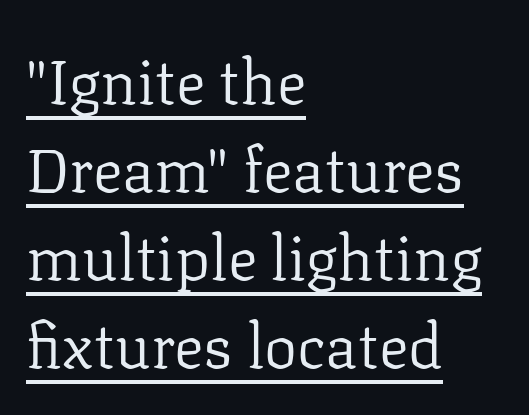
{"serif": "yes", "italic": "no", "bold": "no", "weight": "regular", "width": "normal", "stroke_contrast": "low", "x_height": "medium", "monospaced": "no", "underline": "yes", "align": "left", "line_spacing": "normal", "line_spacing_ratio": 1.42, "letter_spacing": "normal", "letter_spacing_em": 0.0, "glyph_px": 62}
